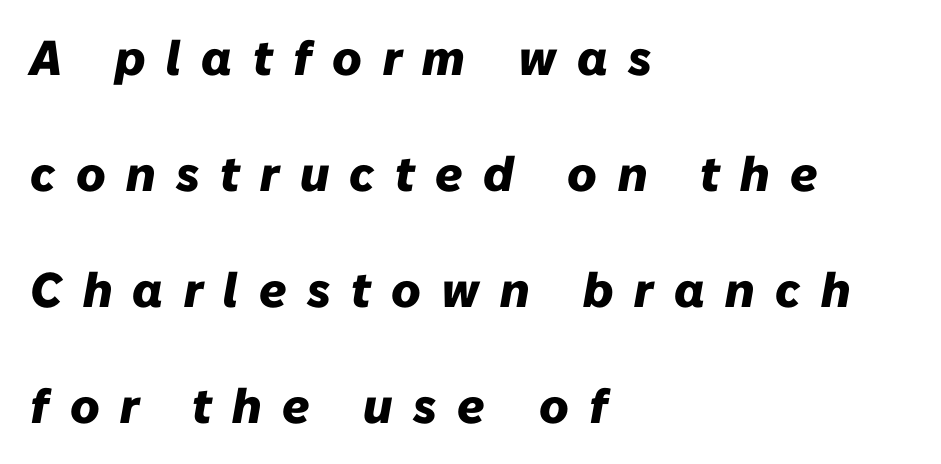
These lines carry a lot of weight — the face is fully bold. These lines were composed using italics. The baseline area is clear. Airy leading.
